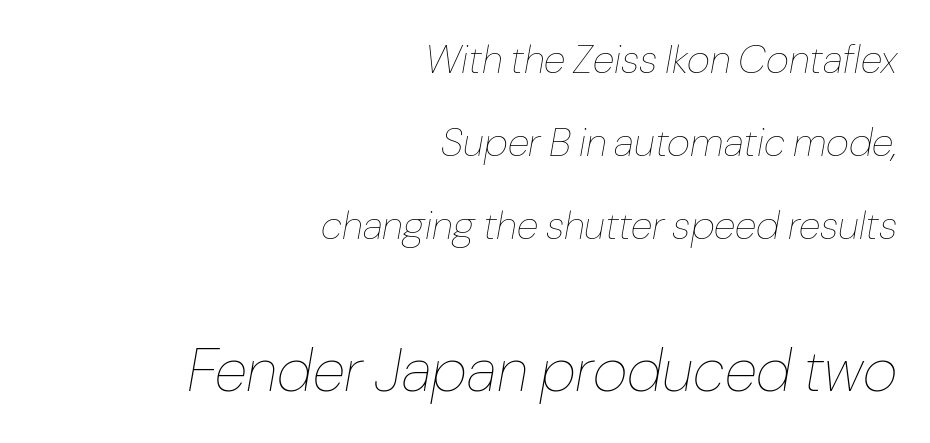
Q: Is the text bold? A: No.
Q: Is the text italic (slanted)? A: Yes, it leans right by about 10 degrees.
Q: Is the text underlined? A: No.
Q: How is the paragraph aligned? A: Right-aligned.
Q: Is the spacing between letters normal or unusually wide? A: Normal.
Q: Is the spacing between lines tight, normal or loose? A: Loose.
Q: Which block of text is set in a larger size, the first (top) or the second (bottom)? A: The second (bottom) one.
Q: Width (condensed, normal, or wide)? A: Normal.
Q: Stroke contrast? A: Low.
Q: x-height? A: Medium.
Q: Monospaced? A: No.
